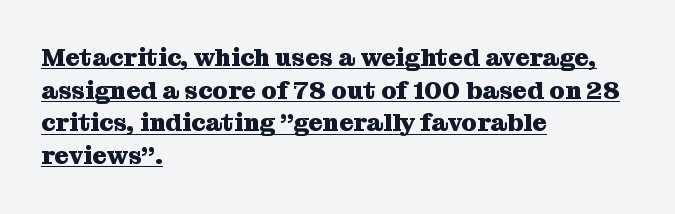
Q: Is the text bold? A: Yes.
Q: Is the text italic (slanted)? A: No, it is upright.
Q: Is the text underlined? A: Yes.
Q: How is the paragraph aligned? A: Left-aligned.
Q: Is the spacing between letters normal or unusually wide? A: Normal.
Q: Is the spacing between lines tight, normal or loose? A: Normal.
